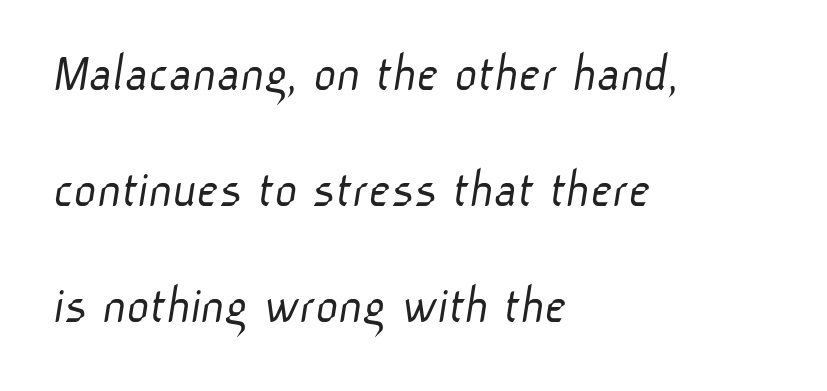
The image shows 55 px light sans-serif type; set left-aligned, loose line spacing (2.11x), normal letter spacing, not underlined; low stroke contrast and a medium x-height.
